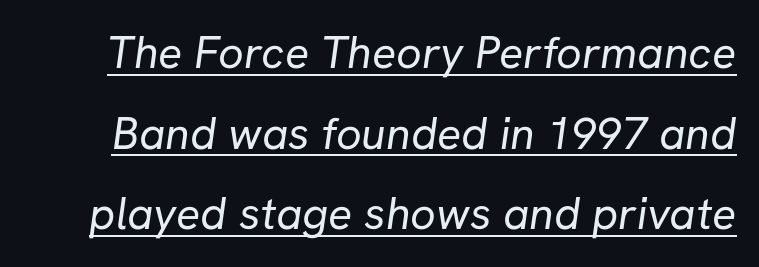
Note the varied advance widths — an 'i' is clearly narrower than an 'm'. Does extra space separate the letters? No, they use regular spacing. Has an underline been added? It has. Ink coverage per letter is moderate at most. The passage shown is typeset with a sans-serif family.
